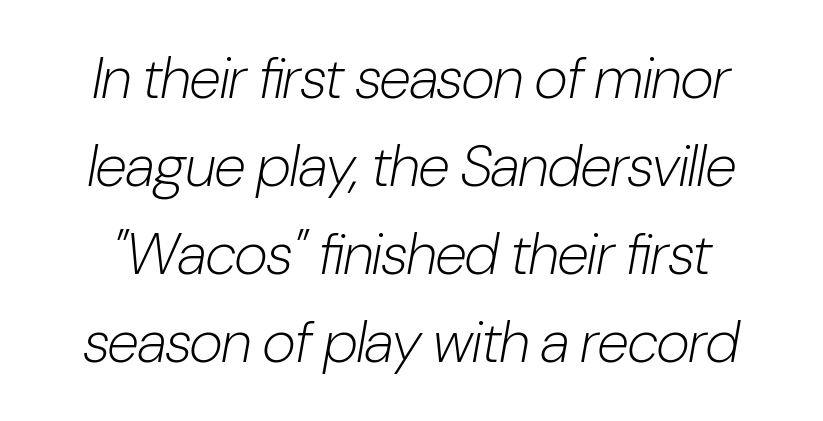
{"italic": "yes", "lean": "right", "slant_degrees": 10, "bold": "no", "weight": "light", "width": "condensed", "stroke_contrast": "low", "x_height": "medium", "monospaced": "no", "underline": "no", "line_spacing": "normal", "line_spacing_ratio": 1.52, "letter_spacing": "normal", "letter_spacing_em": 0.0, "glyph_px": 58}
